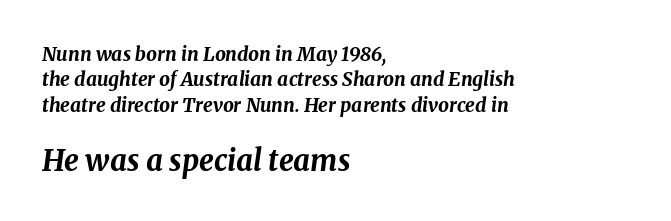
{"italic": "yes", "lean": "right", "slant_degrees": 8, "bold": "yes", "weight": "bold", "width": "normal", "stroke_contrast": "medium", "x_height": "medium", "monospaced": "no", "underline": "no", "align": "left", "line_spacing": "normal", "line_spacing_ratio": 1.34, "letter_spacing": "normal", "letter_spacing_em": 0.0, "larger_block": "second", "size_ratio": 1.53, "glyph_px": 29}
